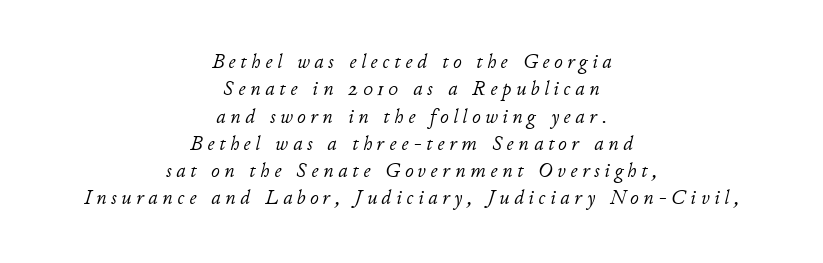
The image shows 21 px text type, italic (leaning right); set centered, normal line spacing (1.3x), unusually wide letter spacing (+0.22 em), not underlined.
